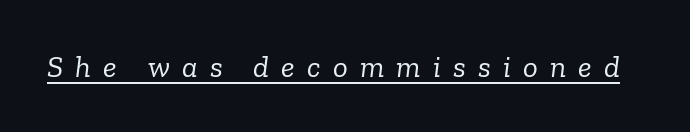
Q: Is the text bold? A: No.
Q: Is the text italic (slanted)? A: Yes, it leans right by about 6 degrees.
Q: Is the typeface a serif or a sans-serif typeface? A: Serif.
Q: Is the text underlined? A: Yes.
Q: Is the spacing between letters normal or unusually wide? A: Unusually wide.
Q: Width (condensed, normal, or wide)? A: Normal.
Q: Stroke contrast? A: Low.
Q: x-height? A: Medium.
Q: Monospaced? A: No.
